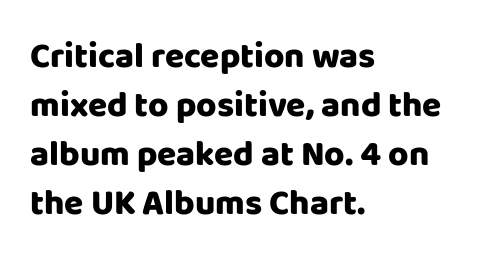
{"serif": "no", "italic": "no", "bold": "yes", "weight": "heavy", "width": "normal", "stroke_contrast": "low", "x_height": "large", "monospaced": "no", "underline": "no", "align": "left", "line_spacing": "normal", "line_spacing_ratio": 1.4, "letter_spacing": "normal", "letter_spacing_em": 0.0, "glyph_px": 35}
